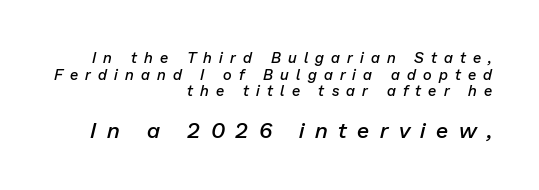
Q: Is the text bold? A: Semi-bold.
Q: Is the text italic (slanted)? A: Yes, it leans right by about 13 degrees.
Q: Is the text underlined? A: No.
Q: How is the paragraph aligned? A: Right-aligned.
Q: Is the spacing between letters normal or unusually wide? A: Unusually wide.
Q: Is the spacing between lines tight, normal or loose? A: Tight.
Q: Which block of text is set in a larger size, the first (top) or the second (bottom)? A: The second (bottom) one.
